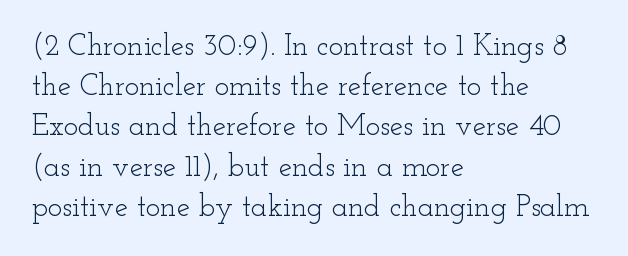
Q: Is the text bold? A: No.
Q: Is the text italic (slanted)? A: No, it is upright.
Q: Is the typeface a serif or a sans-serif typeface? A: Serif.
Q: Is the text underlined? A: No.
Q: How is the paragraph aligned? A: Left-aligned.
Q: Is the spacing between letters normal or unusually wide? A: Normal.
Q: Is the spacing between lines tight, normal or loose? A: Normal.
Q: Width (condensed, normal, or wide)? A: Wide.
Q: Stroke contrast? A: Low.
Q: x-height? A: Small.
Q: Monospaced? A: No.
